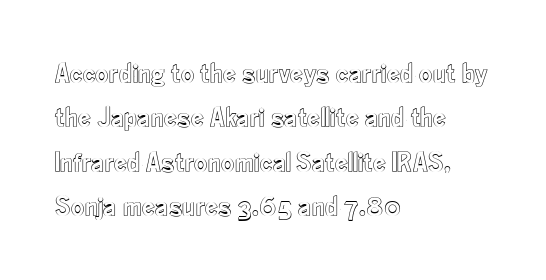
{"italic": "no", "width": "condensed", "x_height": "small", "monospaced": "no", "underline": "no", "align": "left", "line_spacing": "normal", "line_spacing_ratio": 1.53, "letter_spacing": "normal", "letter_spacing_em": 0.0, "glyph_px": 29}
